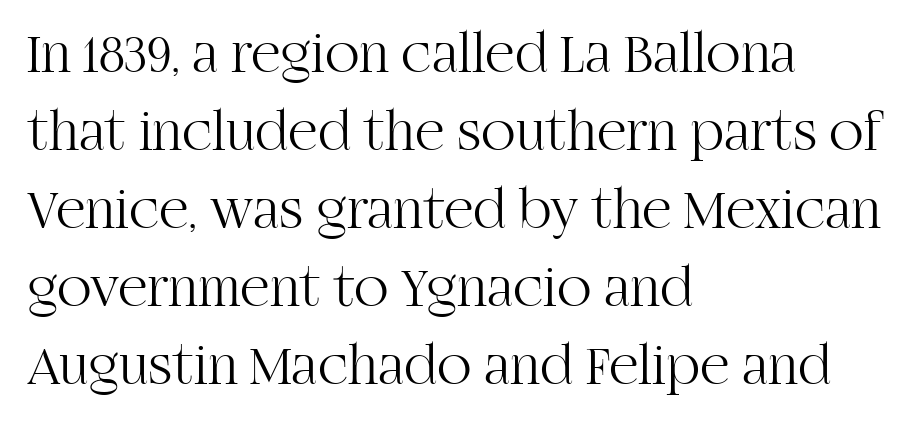
The image shows 57 px light serif type, upright; set left-aligned, normal line spacing (1.37x), normal letter spacing, not underlined; high stroke contrast and a large x-height.
